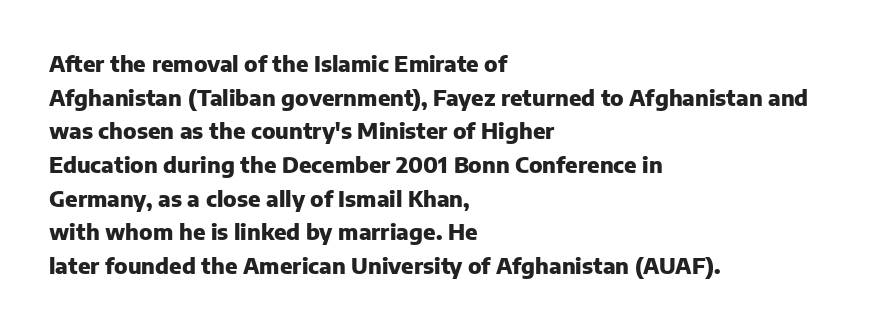
The image shows 22 px bold type, upright; set left-aligned, normal line spacing (1.53x), normal letter spacing, not underlined.
